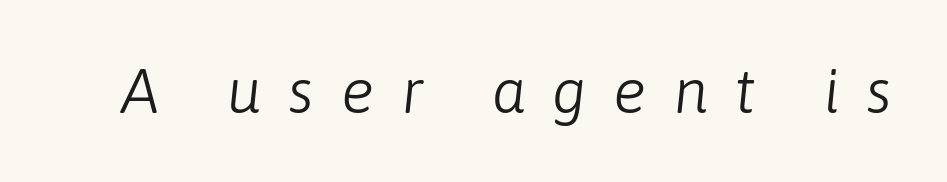
The letters are slanted; this is an italic face. Stem width sits at or under what a default text font uses. These lines are rendered in a variable-pitch font. Anything drawn beneath the words? Only blank space. The letters are spread apart with noticeably loose tracking.
